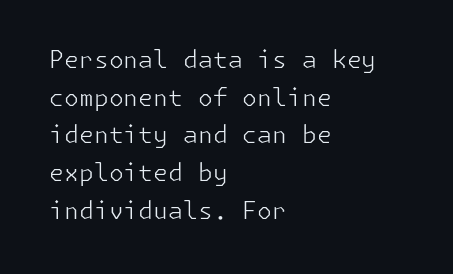
The setting favours the left margin, as ordinary paragraphs usually do. The face looks like a standard text weight, possibly lighter. Each row of text sits above clean, open space. Posture: straight, roman, zero tilt.
